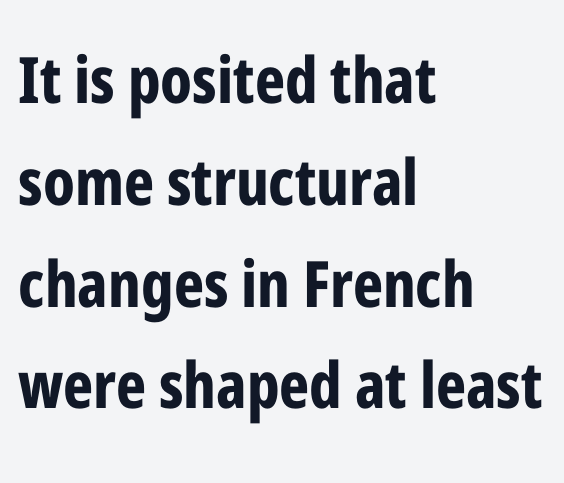
The image shows 64 px bold, condensed sans-serif type, upright; set left-aligned, normal line spacing (1.59x), normal letter spacing, not underlined; low stroke contrast and a medium x-height.
